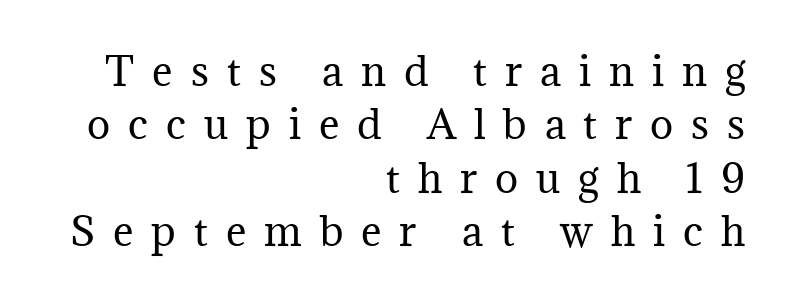
Typographically, this falls in the serif category. Varying glyph widths throughout — classic text-font behaviour. The setting favours the right margin, as signatures and pull-quotes sometimes do. Plain, unruled lines of type. This reads as an unemphasized weight, regular at the heaviest.
